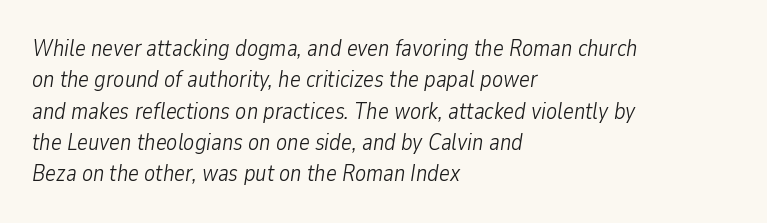
The image shows 23 px text type, italic (leaning right); set left-aligned, normal line spacing (1.36x), normal letter spacing, not underlined.
